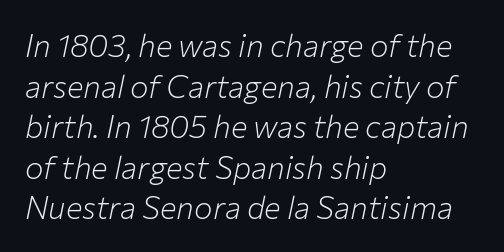
The rendering uses a moderate line-height, typical for paragraphs. These glyphs show unthickened strokes, regular width or finer. Descenders hang freely into open space. Slant detected: the letters are inclined. Spacing verdict: proportional, widths tailored to each character.
